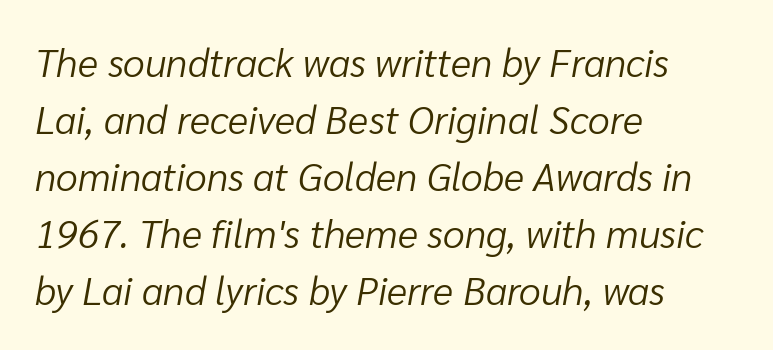
Q: Is the text bold? A: No.
Q: Is the text italic (slanted)? A: Yes, it leans right by about 10 degrees.
Q: Is the text underlined? A: No.
Q: How is the paragraph aligned? A: Left-aligned.
Q: Is the spacing between letters normal or unusually wide? A: Normal.
Q: Is the spacing between lines tight, normal or loose? A: Normal.
Q: Width (condensed, normal, or wide)? A: Normal.
Q: Stroke contrast? A: Low.
Q: x-height? A: Medium.
Q: Monospaced? A: No.
